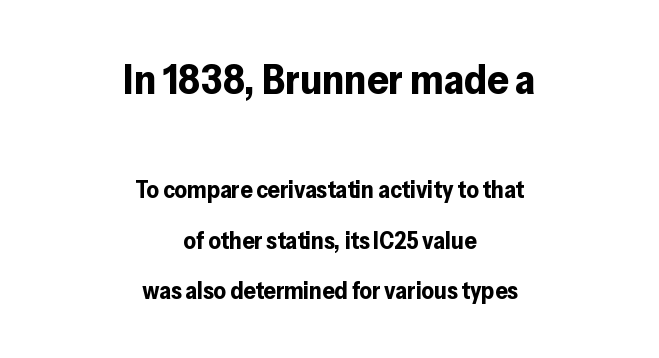
{"serif": "no", "italic": "no", "bold": "yes", "weight": "bold", "width": "normal", "stroke_contrast": "low", "x_height": "medium", "monospaced": "no", "underline": "no", "align": "center", "line_spacing": "loose", "line_spacing_ratio": 2.09, "letter_spacing": "normal", "letter_spacing_em": 0.0, "larger_block": "first", "size_ratio": 1.75, "glyph_px": 42}
